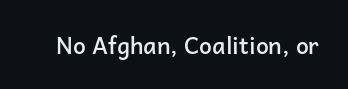
{"italic": "no", "bold": "semi", "underline": "no", "letter_spacing": "normal", "letter_spacing_em": 0.0, "glyph_px": 23}
